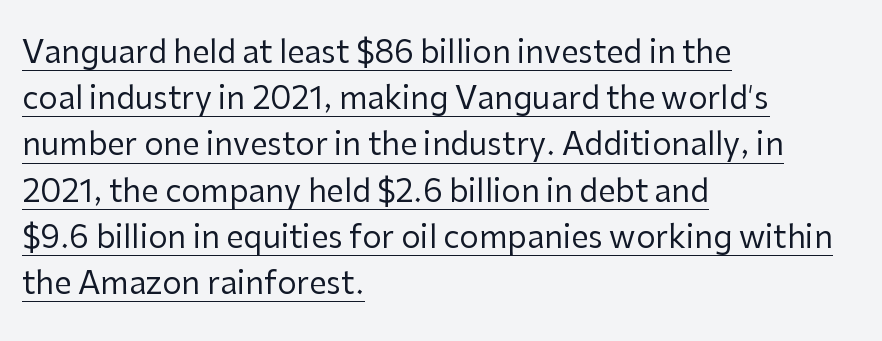
{"serif": "no", "italic": "no", "bold": "no", "weight": "regular", "width": "normal", "stroke_contrast": "low", "x_height": "medium", "monospaced": "no", "underline": "yes", "align": "left", "line_spacing": "normal", "line_spacing_ratio": 1.49, "letter_spacing": "normal", "letter_spacing_em": 0.0, "glyph_px": 31}
